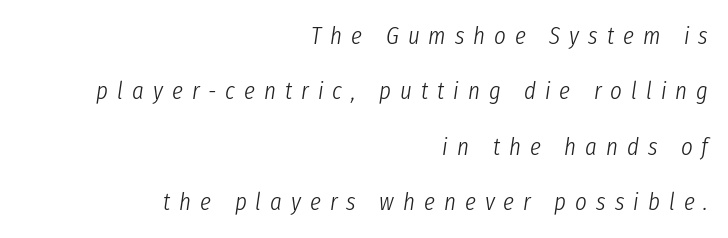
{"italic": "yes", "lean": "right", "slant_degrees": 8, "bold": "no", "underline": "no", "align": "right", "line_spacing": "loose", "line_spacing_ratio": 2.22, "letter_spacing": "wide", "letter_spacing_em": 0.36, "glyph_px": 25}
